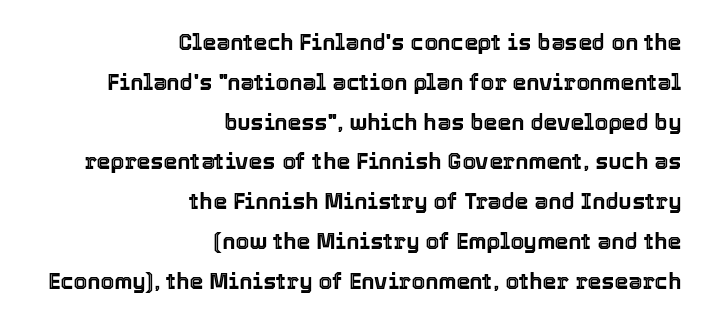
Q: Is the text italic (slanted)? A: No, it is upright.
Q: Is the text underlined? A: No.
Q: How is the paragraph aligned? A: Right-aligned.
Q: Is the spacing between letters normal or unusually wide? A: Normal.
